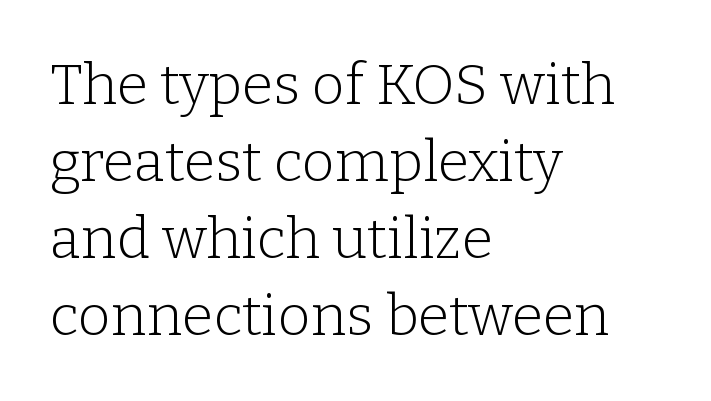
{"serif": "yes", "italic": "no", "bold": "no", "weight": "light", "width": "normal", "stroke_contrast": "low", "x_height": "medium", "monospaced": "no", "underline": "no", "align": "left", "line_spacing": "normal", "line_spacing_ratio": 1.35, "letter_spacing": "normal", "letter_spacing_em": 0.0, "glyph_px": 57}
